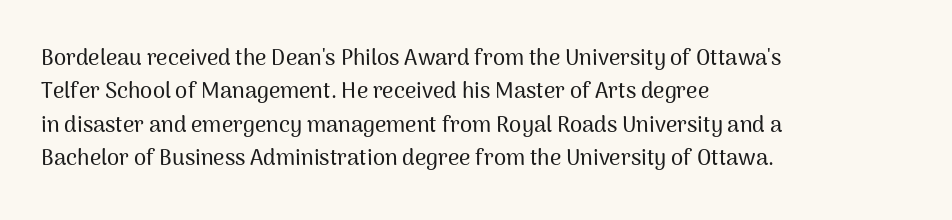
{"italic": "no", "underline": "no", "align": "left", "line_spacing": "normal", "line_spacing_ratio": 1.52, "letter_spacing": "normal", "letter_spacing_em": 0.0, "glyph_px": 22}
